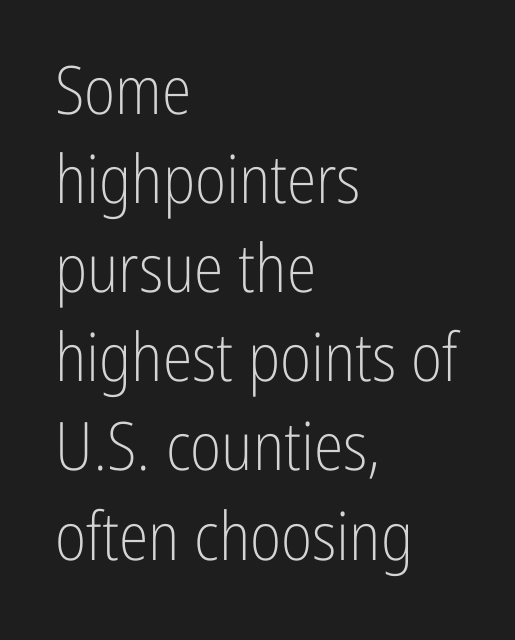
A roman cut, with each character standing at attention. A typesetter would call this zero additional tracking. Is this a sans? Yes — the strokes have no serifs. The passage shown is typed in a proportional face where columns would drift. Ink coverage per letter is moderate at most.
